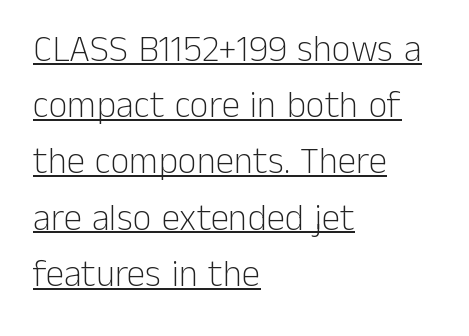
The image shows 37 px light sans-serif type, upright; set left-aligned, normal line spacing (1.52x), normal letter spacing, underlined; low stroke contrast and a medium x-height.
